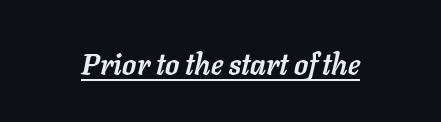
The image shows 29 px semibold type, italic (leaning right); set normal letter spacing, underlined; low stroke contrast and a medium x-height.
